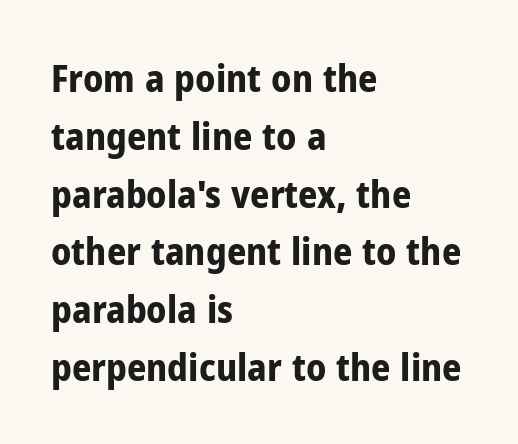
The rendering uses a moderate line-height, typical for paragraphs. The face used here has the dense, thick strokes of a bold. The rendering shows plain stroke endings on the letterforms — a sans-serif design. Compared with a centered layout, this one pins lines to the left instead.
